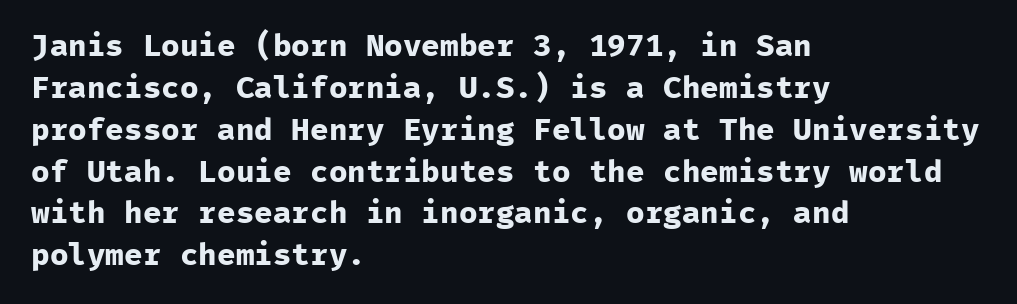
{"serif": "no", "italic": "no", "bold": "yes", "weight": "bold", "width": "normal", "stroke_contrast": "low", "x_height": "medium", "monospaced": "yes", "underline": "no", "align": "left", "line_spacing": "normal", "line_spacing_ratio": 1.35, "letter_spacing": "normal", "letter_spacing_em": 0.0, "glyph_px": 31}
